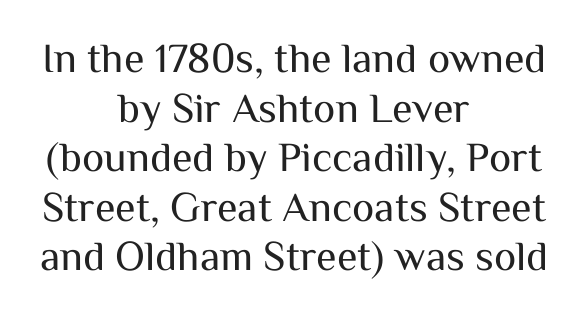
{"serif": "no", "italic": "no", "bold": "no", "weight": "regular", "width": "normal", "stroke_contrast": "medium", "x_height": "medium", "monospaced": "no", "underline": "no", "align": "center", "line_spacing_ratio": 1.18, "letter_spacing": "normal", "letter_spacing_em": 0.0, "glyph_px": 42}
